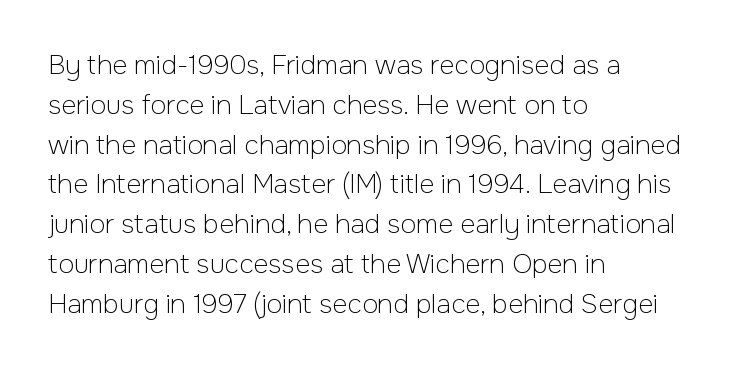
Nobody touched the tracking dial on this one. Line starts are locked; line ends wander. The block of text has a typical density, with ordinary space between rows. The glyphs are unaccompanied by any horizontal stroke below them. Notice how the stems are strictly vertical — no italics here. These glyphs show unthickened strokes, regular width or finer.
